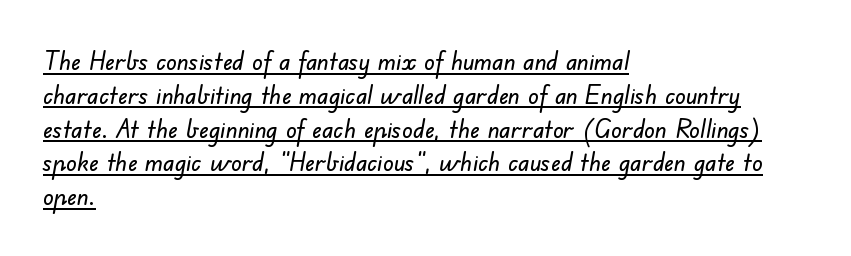
Q: Is the text underlined? A: Yes.
Q: How is the paragraph aligned? A: Left-aligned.
Q: Is the spacing between letters normal or unusually wide? A: Normal.
Q: Is the spacing between lines tight, normal or loose? A: Normal.
